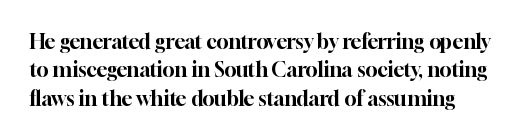
{"italic": "no", "underline": "no", "line_spacing": "normal", "line_spacing_ratio": 1.42, "letter_spacing": "normal", "letter_spacing_em": 0.0, "glyph_px": 20}
